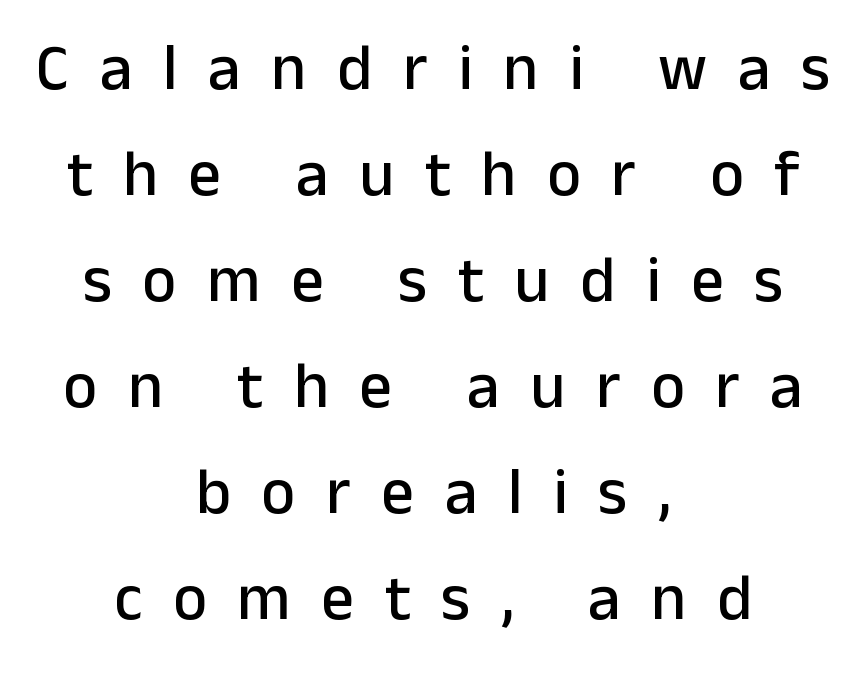
Q: Is the text italic (slanted)? A: No, it is upright.
Q: Is the typeface a serif or a sans-serif typeface? A: Sans-serif.
Q: Is the text underlined? A: No.
Q: How is the paragraph aligned? A: Centered.
Q: Is the spacing between letters normal or unusually wide? A: Unusually wide.
Q: Is the spacing between lines tight, normal or loose? A: Normal.
Q: Width (condensed, normal, or wide)? A: Normal.
Q: Stroke contrast? A: Low.
Q: x-height? A: Medium.
Q: Monospaced? A: No.
